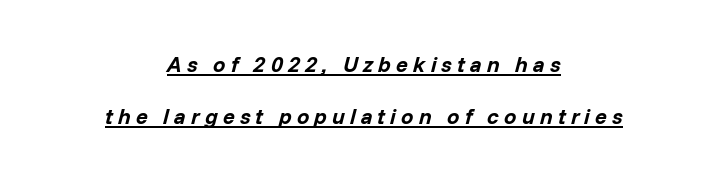
{"italic": "yes", "lean": "right", "slant_degrees": 14, "bold": "yes", "underline": "yes", "align": "center", "line_spacing": "loose", "line_spacing_ratio": 2.38, "letter_spacing": "wide", "letter_spacing_em": 0.23, "glyph_px": 22}
